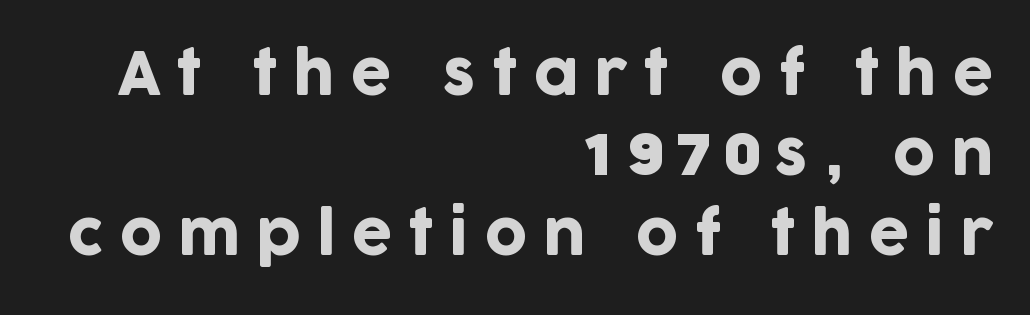
The image shows 58 px sans-serif type, upright; set right-aligned, normal line spacing (1.38x), unusually wide letter spacing (+0.28 em), not underlined; low stroke contrast and a large x-height.
